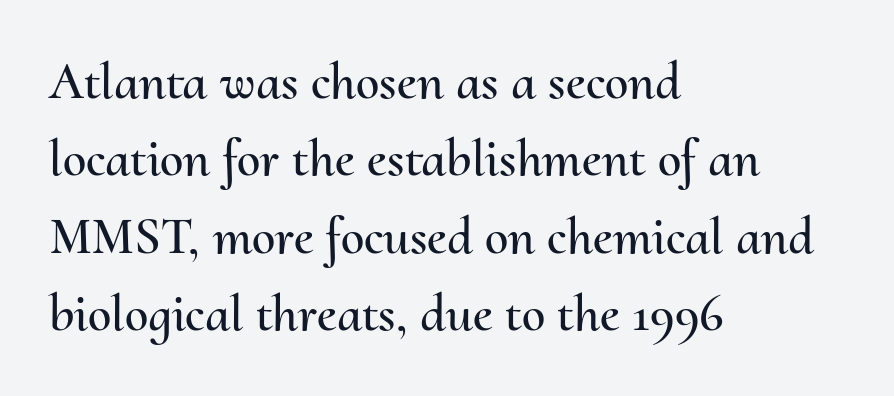
Q: Is the text italic (slanted)? A: No, it is upright.
Q: Is the text underlined? A: No.
Q: How is the paragraph aligned? A: Left-aligned.
Q: Is the spacing between letters normal or unusually wide? A: Normal.
Q: Is the spacing between lines tight, normal or loose? A: Normal.
Q: Width (condensed, normal, or wide)? A: Normal.
Q: Stroke contrast? A: Medium.
Q: x-height? A: Small.
Q: Monospaced? A: No.
